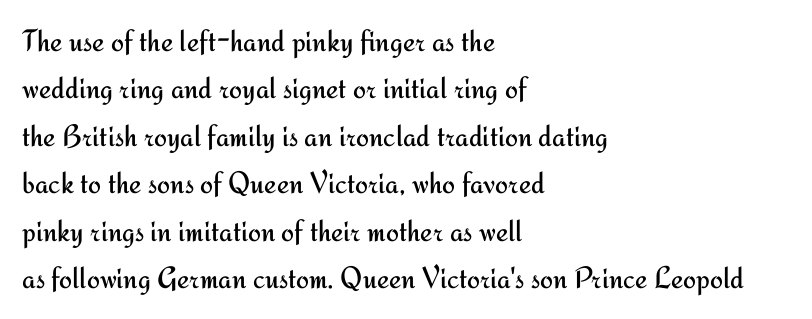
The image shows 31 px regular-weight sans-serif type, upright; set left-aligned, normal line spacing (1.53x), normal letter spacing, not underlined; medium stroke contrast and a small x-height.
